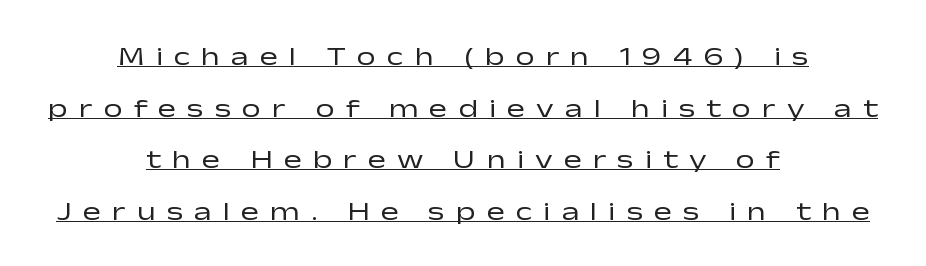
Q: Is the text bold? A: No.
Q: Is the text italic (slanted)? A: No, it is upright.
Q: Is the text underlined? A: Yes.
Q: How is the paragraph aligned? A: Centered.
Q: Is the spacing between letters normal or unusually wide? A: Unusually wide.
Q: Is the spacing between lines tight, normal or loose? A: Loose.
